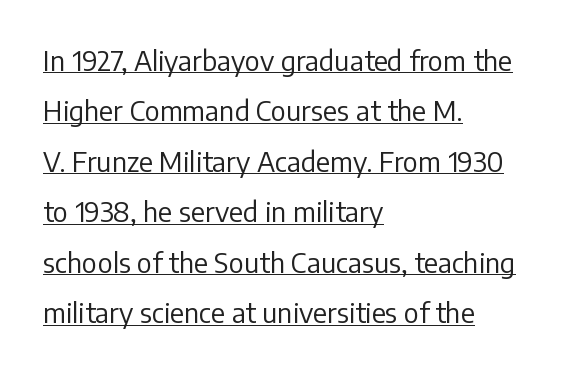
The image shows 27 px text type, upright; set left-aligned, line spacing 1.87x, normal letter spacing, underlined.
